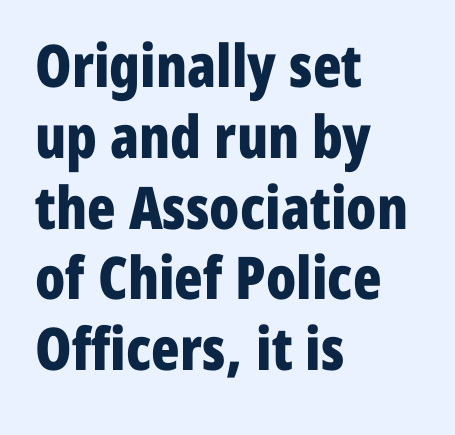
Q: Is the text bold? A: Yes.
Q: Is the text italic (slanted)? A: No, it is upright.
Q: Is the typeface a serif or a sans-serif typeface? A: Sans-serif.
Q: Is the text underlined? A: No.
Q: How is the paragraph aligned? A: Left-aligned.
Q: Is the spacing between letters normal or unusually wide? A: Normal.
Q: Width (condensed, normal, or wide)? A: Condensed.
Q: Stroke contrast? A: Low.
Q: x-height? A: Medium.
Q: Monospaced? A: No.
